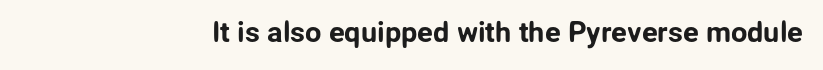
{"serif": "no", "italic": "no", "width": "normal", "stroke_contrast": "low", "x_height": "medium", "monospaced": "no", "underline": "no", "letter_spacing": "normal", "letter_spacing_em": 0.0, "glyph_px": 29}
